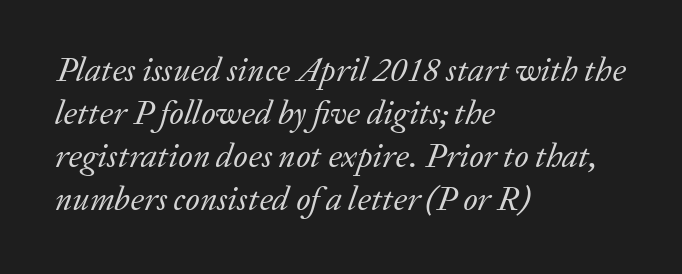
Q: Is the text bold? A: No.
Q: Is the text italic (slanted)? A: Yes, it leans right by about 20 degrees.
Q: Is the typeface a serif or a sans-serif typeface? A: Serif.
Q: Is the text underlined? A: No.
Q: How is the paragraph aligned? A: Left-aligned.
Q: Is the spacing between letters normal or unusually wide? A: Normal.
Q: Is the spacing between lines tight, normal or loose? A: Normal.
Q: Width (condensed, normal, or wide)? A: Normal.
Q: Stroke contrast? A: Low.
Q: x-height? A: Medium.
Q: Monospaced? A: No.
